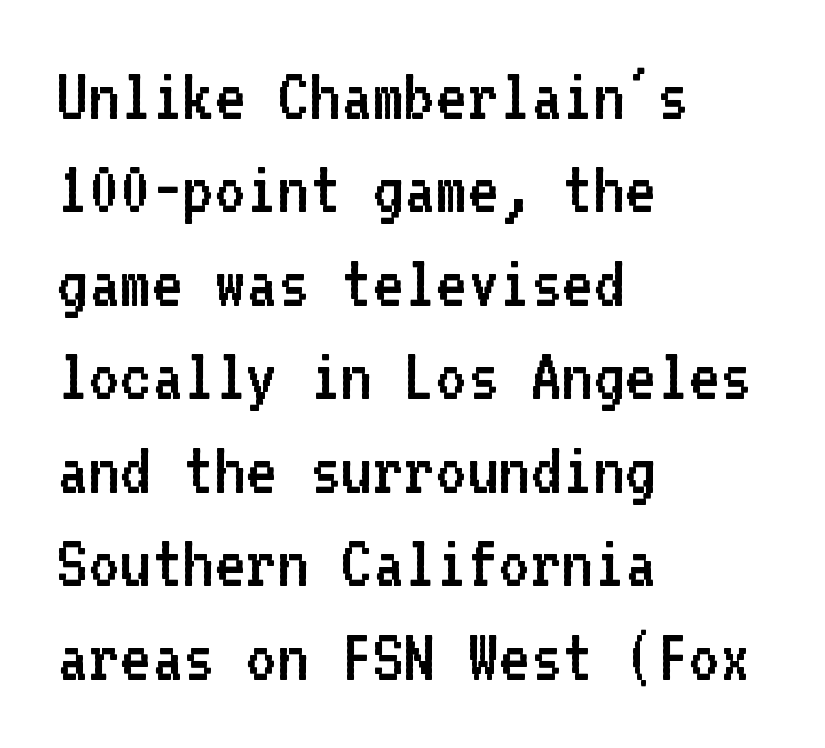
The image shows 76 px regular-weight sans-serif type, upright, monospaced; set left-aligned, line spacing 1.23x, normal letter spacing, not underlined; low stroke contrast and a medium x-height.
